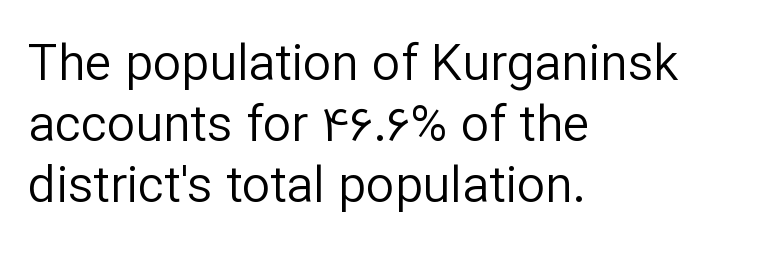
Q: Is the text bold? A: No.
Q: Is the text italic (slanted)? A: No, it is upright.
Q: Is the typeface a serif or a sans-serif typeface? A: Sans-serif.
Q: Is the text underlined? A: No.
Q: How is the paragraph aligned? A: Left-aligned.
Q: Is the spacing between letters normal or unusually wide? A: Normal.
Q: Width (condensed, normal, or wide)? A: Normal.
Q: Stroke contrast? A: Low.
Q: x-height? A: Medium.
Q: Monospaced? A: No.
